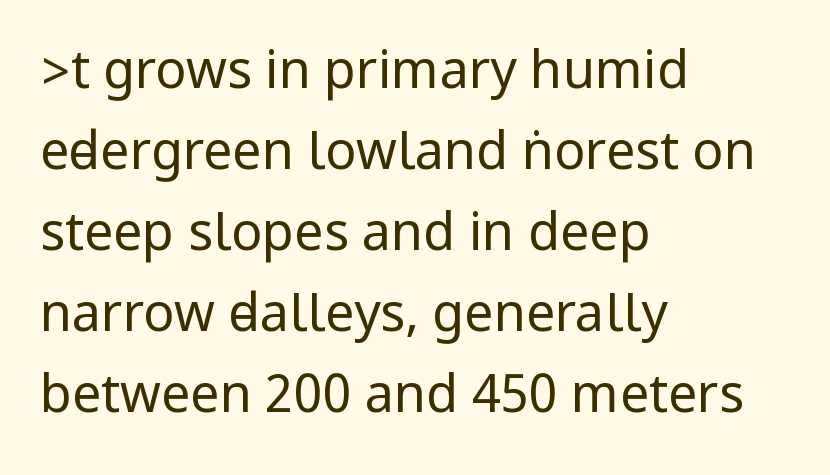
{"serif": "no", "italic": "no", "bold": "no", "weight": "regular", "width": "condensed", "stroke_contrast": "low", "underline": "no", "align": "left", "line_spacing": "normal", "line_spacing_ratio": 1.56, "letter_spacing": "normal", "letter_spacing_em": 0.0, "glyph_px": 52}
